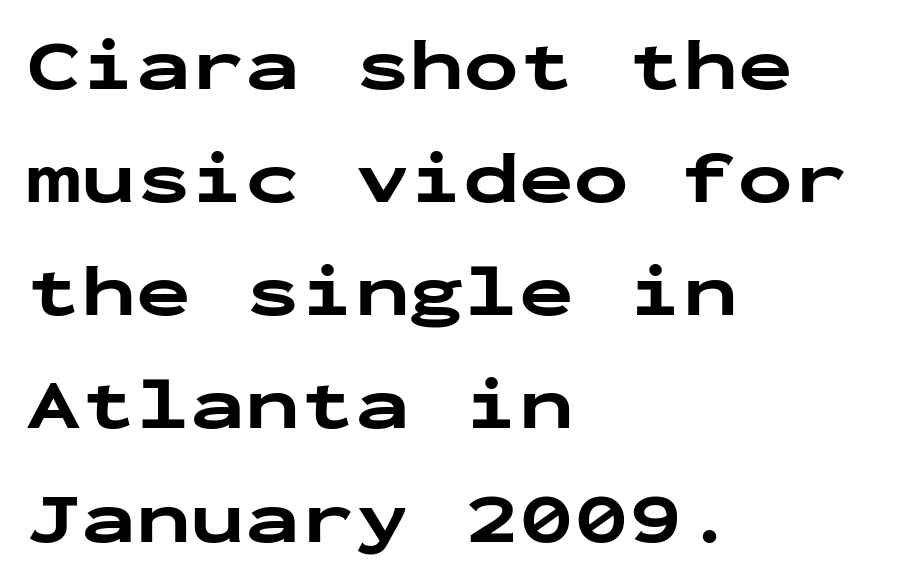
The image shows 73 px bold, wide sans-serif type, upright, monospaced; set left-aligned, normal line spacing (1.55x), normal letter spacing, not underlined; low stroke contrast and a medium x-height.
